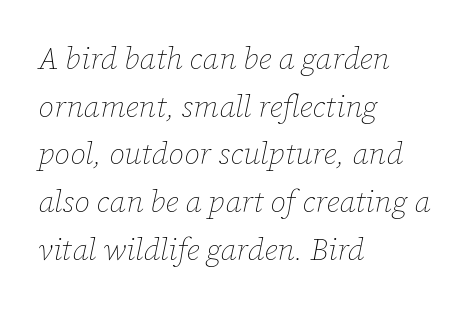
The image shows 31 px thin type, italic (leaning right); set left-aligned, normal line spacing (1.54x), normal letter spacing, not underlined; low stroke contrast and a medium x-height.
